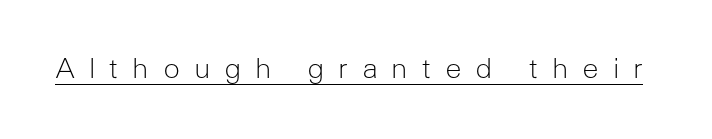
The image shows 28 px light sans-serif type, upright; set unusually wide letter spacing (+0.49 em), underlined; low stroke contrast and a medium x-height.
